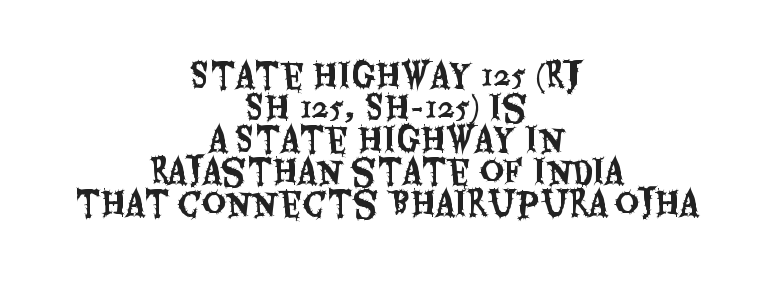
{"serif": "no", "italic": "no", "width": "condensed", "stroke_contrast": "medium", "x_height": "large", "monospaced": "no", "underline": "no", "align": "center", "line_spacing": "tight", "line_spacing_ratio": 0.97, "letter_spacing": "normal", "letter_spacing_em": 0.0, "glyph_px": 33}
